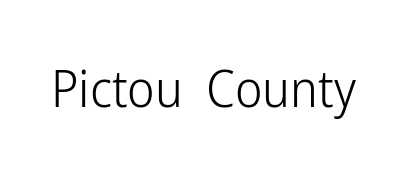
The strokes are not fattened; the text isn't bold. Letterform terminals end flat and unadorned throughout the passage. Just letters on the line, the space beneath them empty. The type sits square on the baseline with zero lean. Standard letterfit; no display-style spreading of the glyphs.
